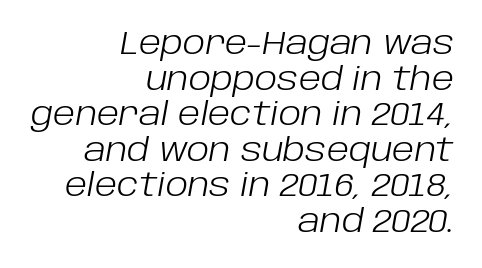
The image shows 32 px light type, italic (leaning right); set right-aligned, tight line spacing (1.11x), normal letter spacing, not underlined; low stroke contrast and a large x-height.
